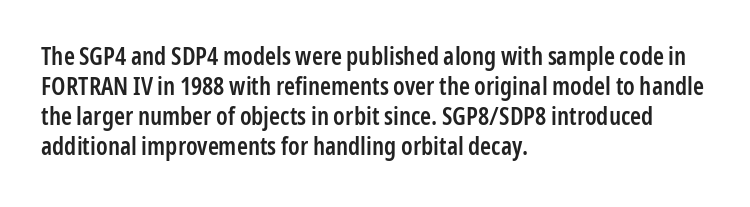
The rendering uses a semibold face; strokes are thickened but not to full bold. Horizontal alignment here is leftward, the default for most running prose. Nope, not italic — everything's standing straight. The letterforms sit shoulder to shoulder at normal distance.
